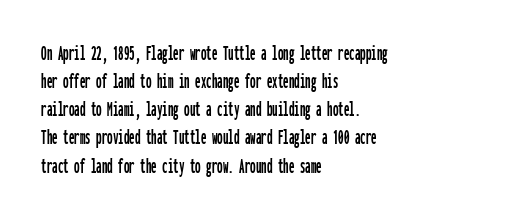
The image shows 22 px text type, upright; set left-aligned, normal line spacing (1.28x), normal letter spacing, not underlined.
